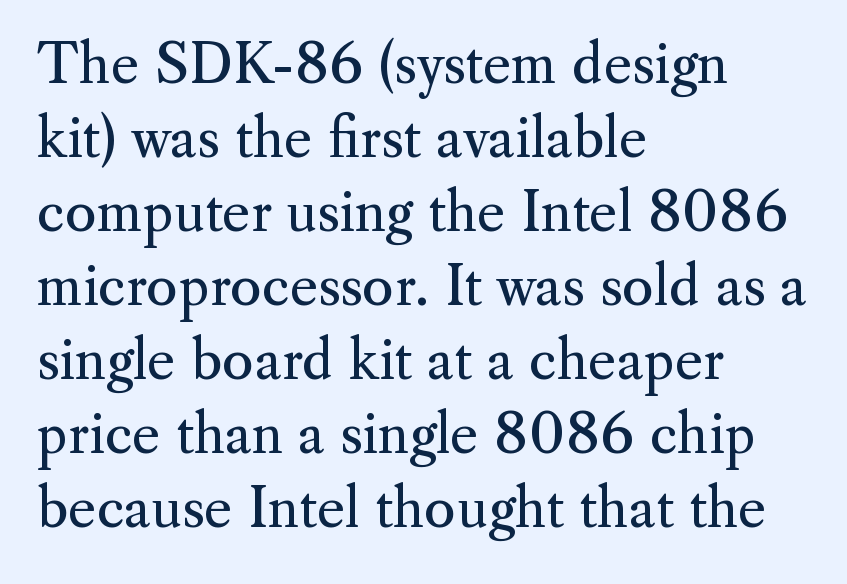
Q: Is the text bold? A: No.
Q: Is the text italic (slanted)? A: No, it is upright.
Q: Is the typeface a serif or a sans-serif typeface? A: Serif.
Q: Is the text underlined? A: No.
Q: How is the paragraph aligned? A: Left-aligned.
Q: Is the spacing between letters normal or unusually wide? A: Normal.
Q: Is the spacing between lines tight, normal or loose? A: Normal.
Q: Width (condensed, normal, or wide)? A: Normal.
Q: Stroke contrast? A: Medium.
Q: x-height? A: Small.
Q: Monospaced? A: No.
